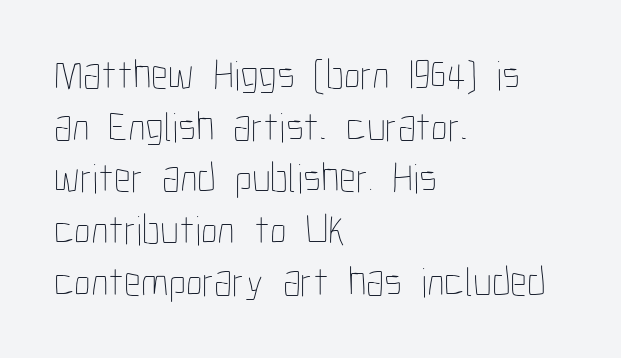
Varying glyph widths throughout — classic text-font behaviour. Posture: vertical. The passage shown is not underscored anywhere. This sample is left-justified, so line endings fall wherever the words run out.
